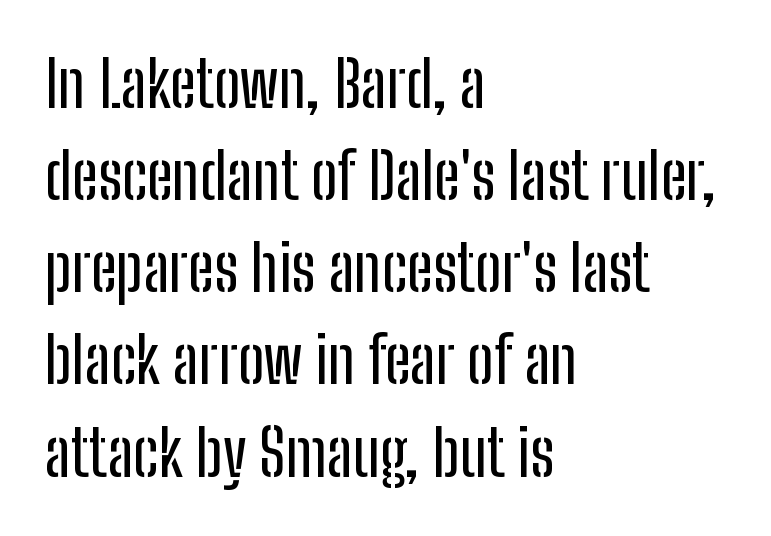
The image shows 64 px condensed sans-serif type, upright; set left-aligned, normal line spacing (1.44x), normal letter spacing, not underlined; low stroke contrast and a medium x-height.
